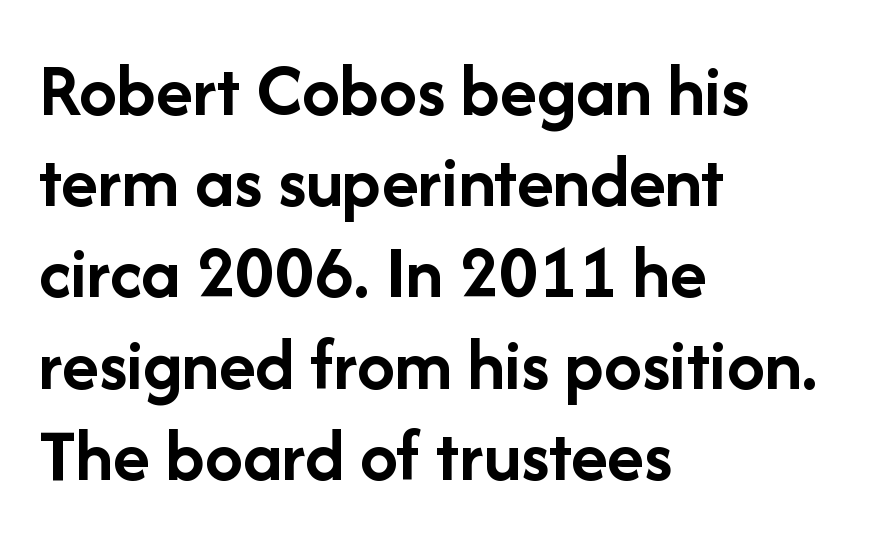
The image shows 76 px semibold sans-serif type, upright; set left-aligned, line spacing 1.2x, normal letter spacing, not underlined; low stroke contrast and a medium x-height.
